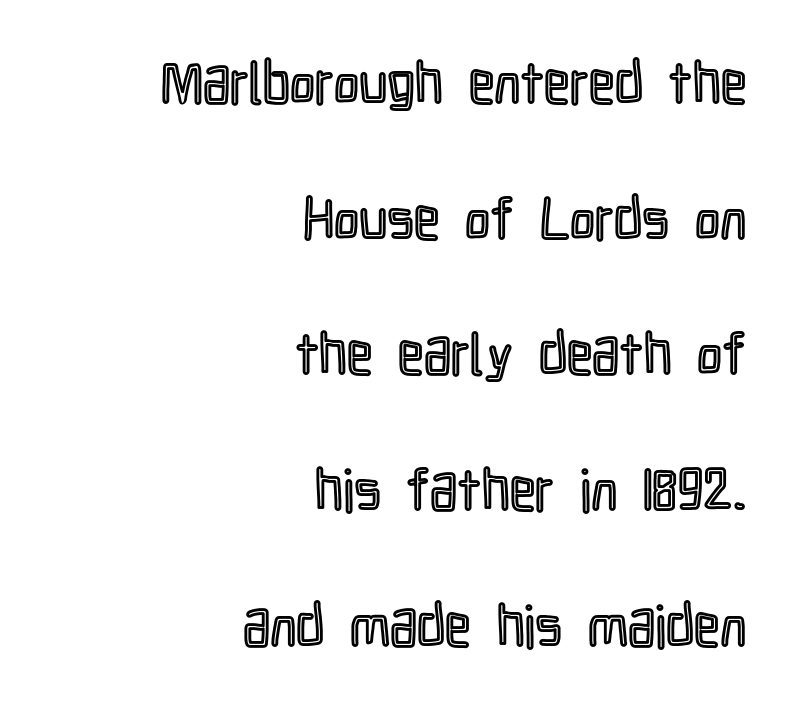
{"italic": "no", "width": "condensed", "x_height": "medium", "monospaced": "no", "underline": "no", "align": "right", "line_spacing": "loose", "line_spacing_ratio": 2.38, "letter_spacing": "normal", "letter_spacing_em": 0.0, "glyph_px": 57}
